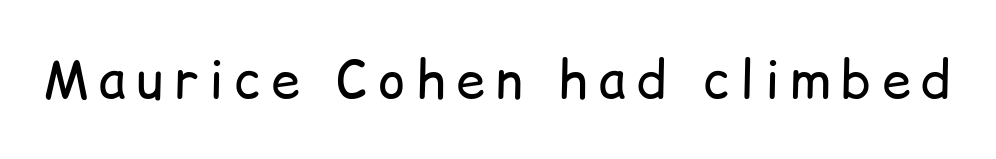
The image shows 52 px regular-weight sans-serif type, upright; set unusually wide letter spacing (+0.2 em), not underlined; low stroke contrast and a medium x-height.
